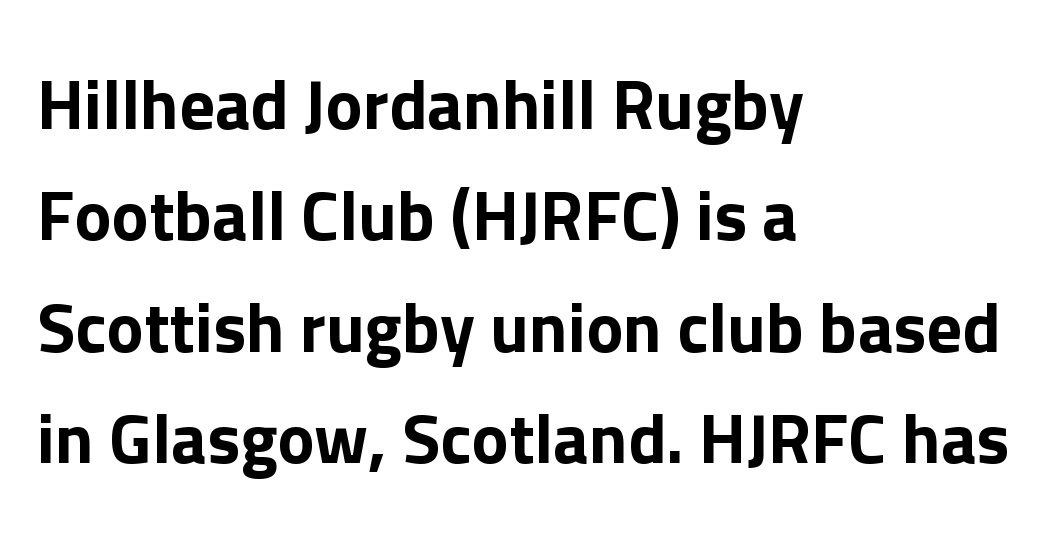
A typesetter would call this zero additional tracking. Plain, unruled lines of type. The lines sit at an ordinary, default distance from one another. Is this a fixed-width face? No — the glyphs have proportional, varying widths. Notice how the passage keeps a crisp vertical edge on the left only. These lines were composed using upright roman letters.
